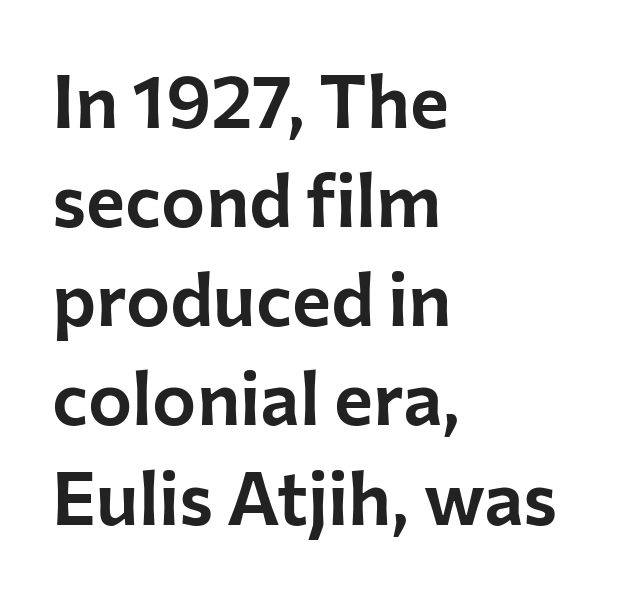
Q: Is the text italic (slanted)? A: No, it is upright.
Q: Is the typeface a serif or a sans-serif typeface? A: Sans-serif.
Q: Is the text underlined? A: No.
Q: How is the paragraph aligned? A: Left-aligned.
Q: Is the spacing between letters normal or unusually wide? A: Normal.
Q: Is the spacing between lines tight, normal or loose? A: Normal.
Q: Width (condensed, normal, or wide)? A: Normal.
Q: Stroke contrast? A: Low.
Q: x-height? A: Medium.
Q: Monospaced? A: No.
